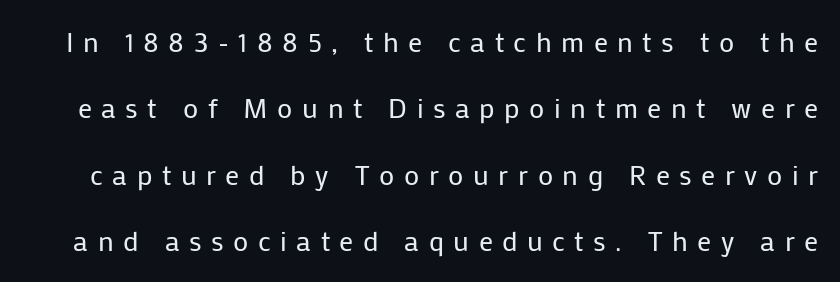
The weight would be labelled regular, book, light, or lighter still. You can tell it's not italic because the verticals are truly vertical. Looks like regular typesetting: each glyph gets only the width it needs. Honestly, the letter spacing is so wide it's the main thing you notice.
